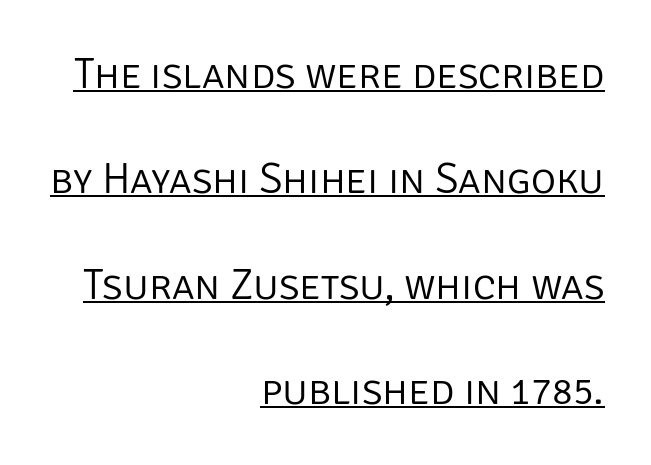
The image shows 43 px light sans-serif type, upright; set right-aligned, loose line spacing (2.45x), normal letter spacing, underlined; low stroke contrast and a large x-height.
